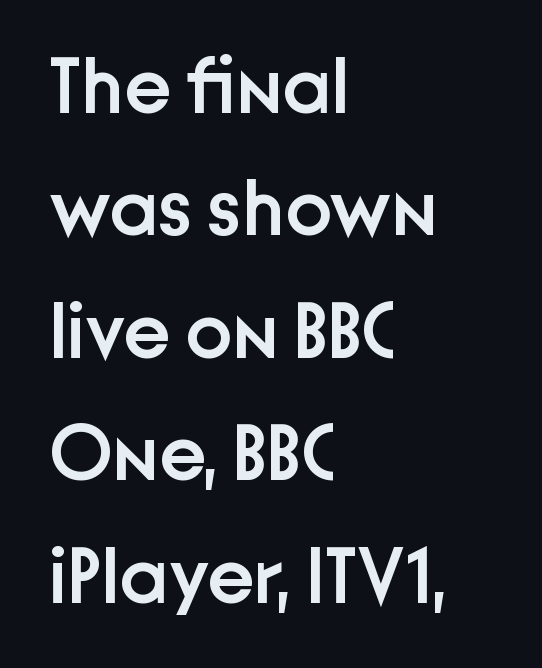
Q: Is the text bold? A: Semi-bold.
Q: Is the text italic (slanted)? A: No, it is upright.
Q: Is the typeface a serif or a sans-serif typeface? A: Sans-serif.
Q: Is the text underlined? A: No.
Q: How is the paragraph aligned? A: Left-aligned.
Q: Is the spacing between letters normal or unusually wide? A: Normal.
Q: Is the spacing between lines tight, normal or loose? A: Normal.
Q: Width (condensed, normal, or wide)? A: Normal.
Q: Stroke contrast? A: Low.
Q: x-height? A: Medium.
Q: Monospaced? A: No.
